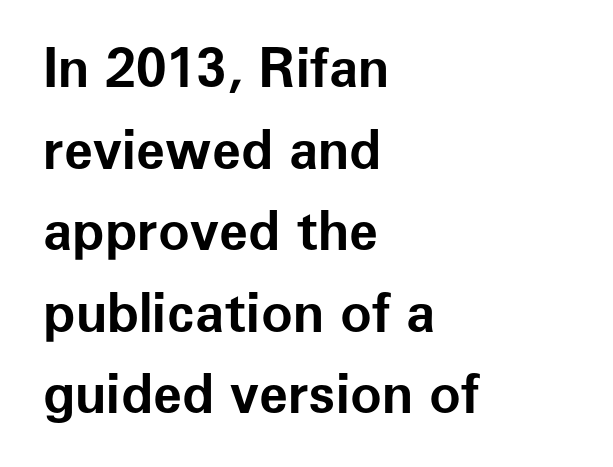
Q: Is the text bold? A: Yes.
Q: Is the text italic (slanted)? A: No, it is upright.
Q: Is the typeface a serif or a sans-serif typeface? A: Sans-serif.
Q: Is the text underlined? A: No.
Q: How is the paragraph aligned? A: Left-aligned.
Q: Is the spacing between letters normal or unusually wide? A: Normal.
Q: Is the spacing between lines tight, normal or loose? A: Normal.
Q: Width (condensed, normal, or wide)? A: Normal.
Q: Stroke contrast? A: Low.
Q: x-height? A: Medium.
Q: Monospaced? A: No.
